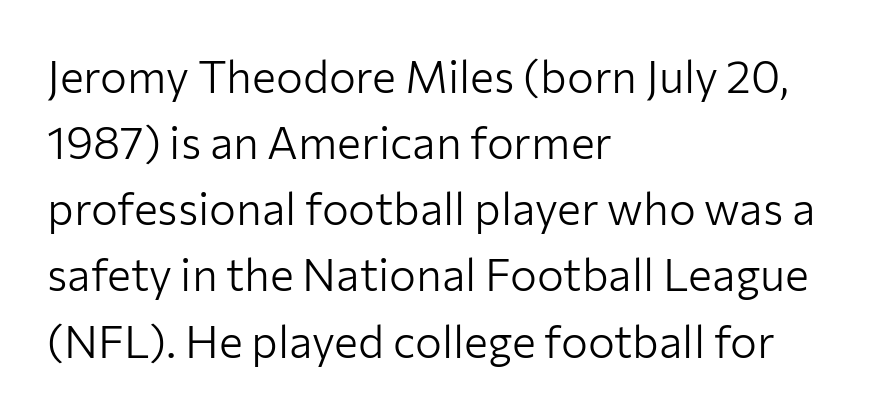
The image shows 45 px light sans-serif type, upright; set left-aligned, normal line spacing (1.47x), normal letter spacing, not underlined; low stroke contrast and a medium x-height.
